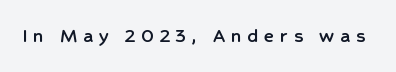
The image shows 21 px text type, upright; set unusually wide letter spacing (+0.28 em), not underlined.
